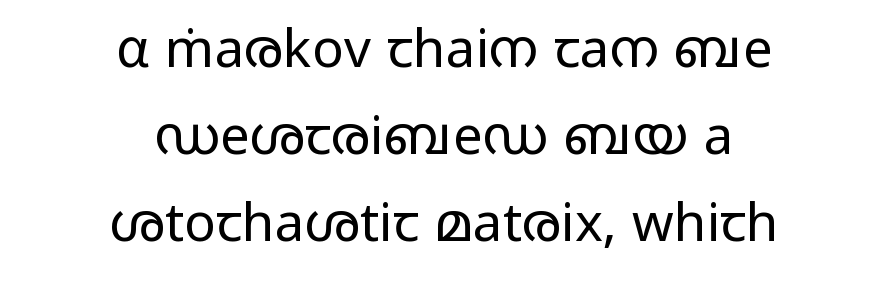
{"serif": "no", "italic": "no", "bold": "no", "weight": "regular", "width": "wide", "stroke_contrast": "low", "x_height": "medium", "monospaced": "no", "underline": "no", "align": "center", "line_spacing": "normal", "line_spacing_ratio": 1.64, "letter_spacing": "normal", "letter_spacing_em": 0.0, "glyph_px": 53}
